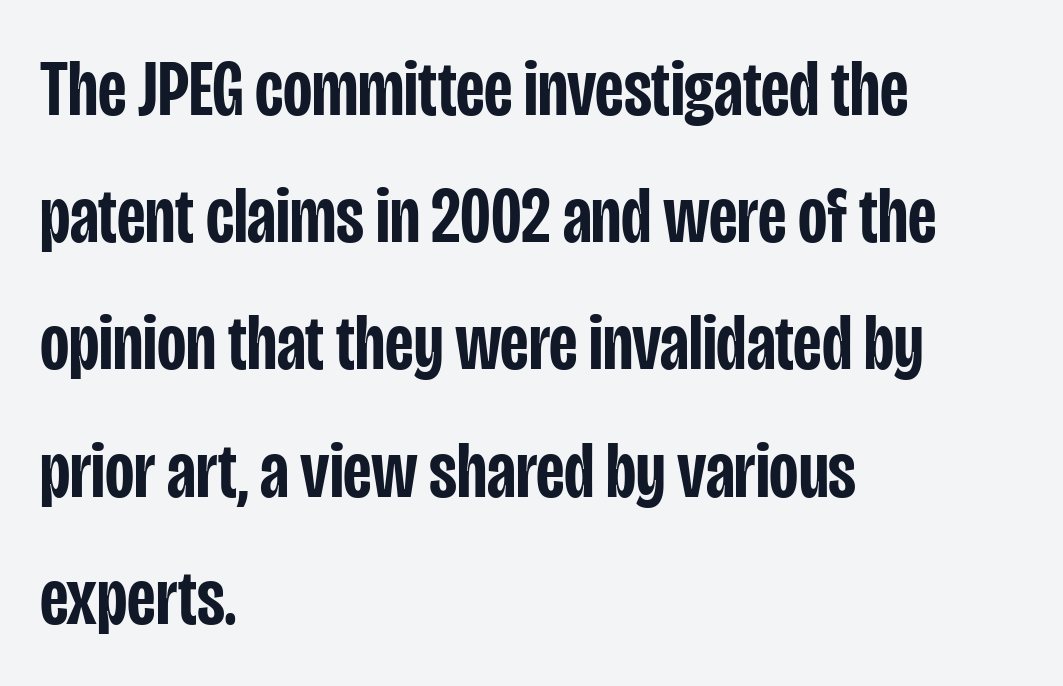
A fair bit of extra ink — the face is semibold, not bold. No italicization has been applied; the sample stays upright. Unmarked baselines from the first word to the last. These lines sit exactly where default settings would place them.
